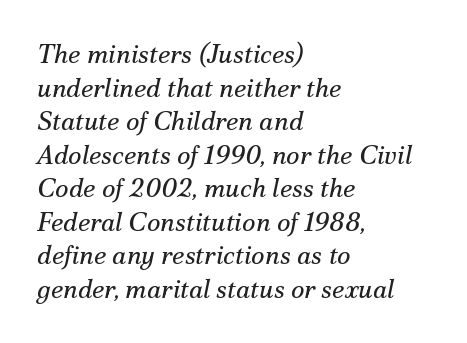
Q: Is the text bold? A: No.
Q: Is the text italic (slanted)? A: Yes, it leans right by about 12 degrees.
Q: Is the text underlined? A: No.
Q: How is the paragraph aligned? A: Left-aligned.
Q: Is the spacing between letters normal or unusually wide? A: Normal.
Q: Is the spacing between lines tight, normal or loose? A: Normal.
